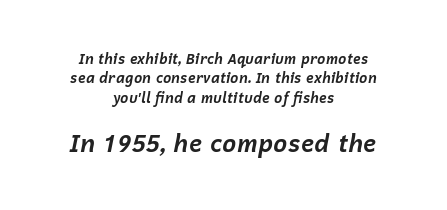
{"italic": "yes", "lean": "right", "slant_degrees": 12, "bold": "yes", "underline": "no", "align": "center", "line_spacing": "normal", "line_spacing_ratio": 1.38, "letter_spacing": "normal", "letter_spacing_em": 0.0, "larger_block": "second", "size_ratio": 1.71, "glyph_px": 24}
